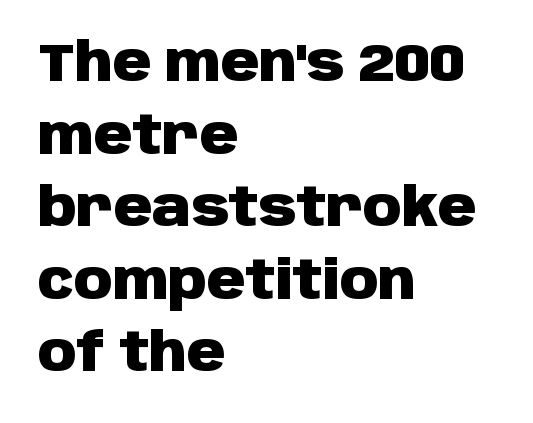
The image shows 53 px heavy sans-serif type, upright; set left-aligned, normal line spacing (1.37x), normal letter spacing, not underlined; low stroke contrast and a large x-height.
